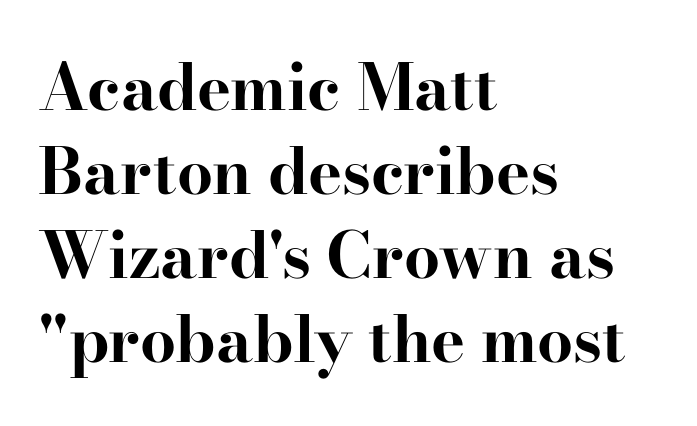
The image shows 64 px bold, wide serif type, upright; set left-aligned, normal line spacing (1.31x), normal letter spacing, not underlined; high stroke contrast and a small x-height.
